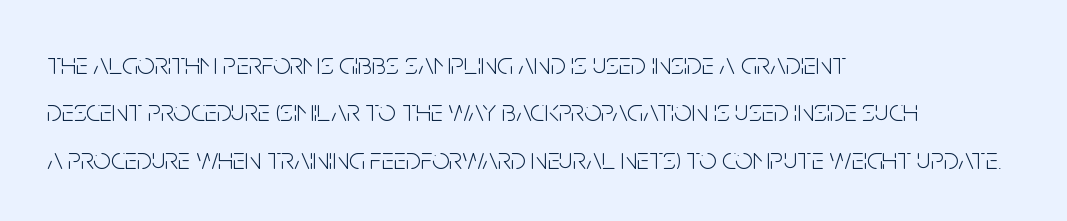
{"serif": "no", "italic": "no", "bold": "no", "weight": "light", "width": "condensed", "stroke_contrast": "low", "x_height": "large", "monospaced": "no", "underline": "no", "align": "left", "line_spacing": "normal", "line_spacing_ratio": 1.53, "letter_spacing": "normal", "letter_spacing_em": 0.0, "glyph_px": 31}
